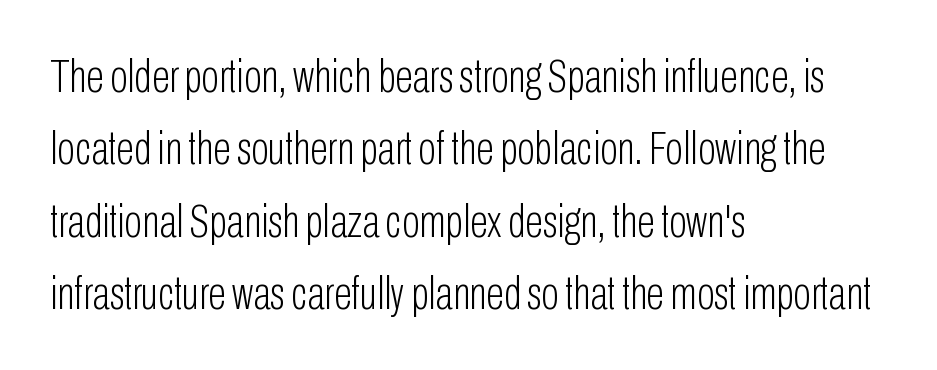
The image shows 47 px light, condensed sans-serif type, upright; set left-aligned, normal line spacing (1.54x), normal letter spacing, not underlined; low stroke contrast and a medium x-height.
